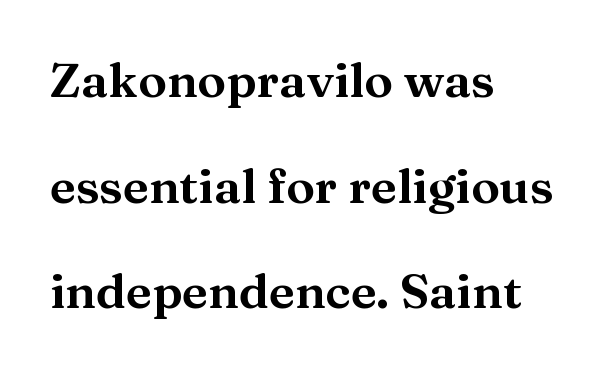
Q: Is the text italic (slanted)? A: No, it is upright.
Q: Is the typeface a serif or a sans-serif typeface? A: Serif.
Q: Is the text underlined? A: No.
Q: How is the paragraph aligned? A: Left-aligned.
Q: Is the spacing between letters normal or unusually wide? A: Normal.
Q: Is the spacing between lines tight, normal or loose? A: Loose.
Q: Width (condensed, normal, or wide)? A: Wide.
Q: Stroke contrast? A: Medium.
Q: x-height? A: Medium.
Q: Monospaced? A: No.
